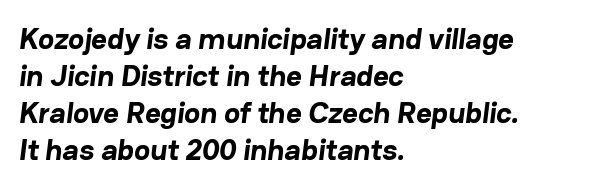
Q: Is the text bold? A: Yes.
Q: Is the typeface a serif or a sans-serif typeface? A: Sans-serif.
Q: Is the text underlined? A: No.
Q: How is the paragraph aligned? A: Left-aligned.
Q: Is the spacing between letters normal or unusually wide? A: Normal.
Q: Width (condensed, normal, or wide)? A: Normal.
Q: Stroke contrast? A: Low.
Q: x-height? A: Medium.
Q: Monospaced? A: No.
